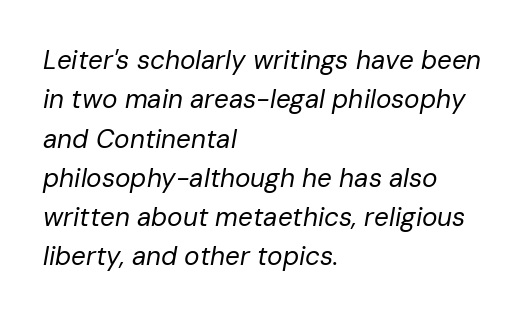
Q: Is the text bold? A: No.
Q: Is the text italic (slanted)? A: Yes, it leans right by about 10 degrees.
Q: Is the text underlined? A: No.
Q: How is the paragraph aligned? A: Left-aligned.
Q: Is the spacing between letters normal or unusually wide? A: Normal.
Q: Is the spacing between lines tight, normal or loose? A: Normal.
